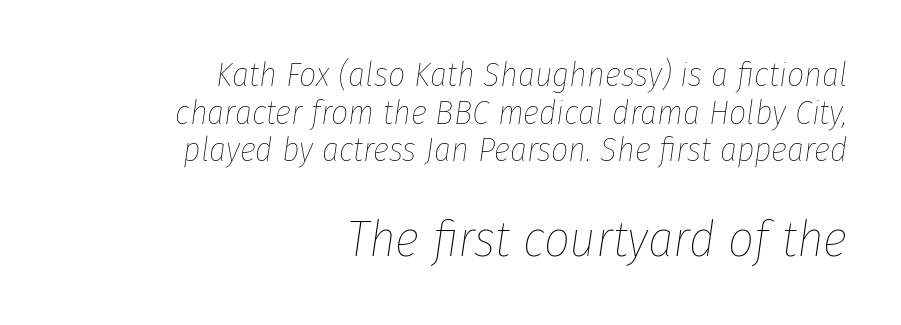
Does the bottom block carry the larger type? Yes, it does. Tracking here is standard; glyphs follow each other at the usual distance. Students, observe: this is what under-led, compact text looks like. The specimen reads as italic at a glance.
